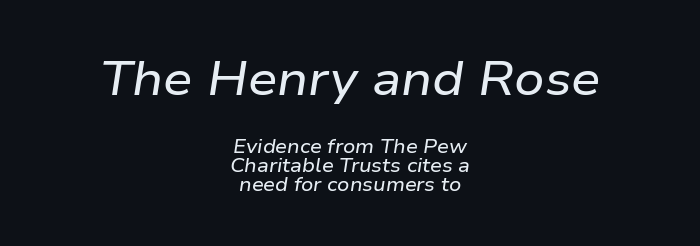
{"italic": "yes", "lean": "right", "slant_degrees": 9, "width": "wide", "stroke_contrast": "low", "x_height": "medium", "monospaced": "no", "underline": "no", "align": "center", "line_spacing": "tight", "line_spacing_ratio": 1.02, "letter_spacing": "normal", "letter_spacing_em": 0.0, "larger_block": "first", "size_ratio": 2.47, "glyph_px": 47}
